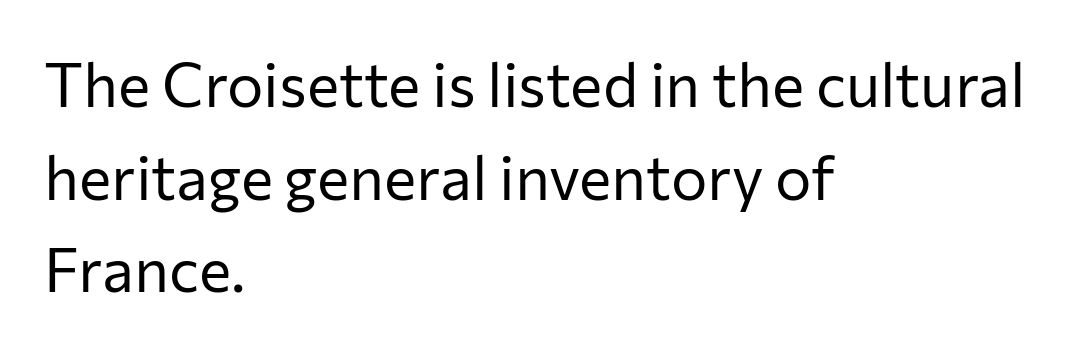
Q: Is the text bold? A: No.
Q: Is the text italic (slanted)? A: No, it is upright.
Q: Is the typeface a serif or a sans-serif typeface? A: Sans-serif.
Q: Is the text underlined? A: No.
Q: How is the paragraph aligned? A: Left-aligned.
Q: Is the spacing between letters normal or unusually wide? A: Normal.
Q: Is the spacing between lines tight, normal or loose? A: Normal.
Q: Width (condensed, normal, or wide)? A: Normal.
Q: Stroke contrast? A: Low.
Q: x-height? A: Medium.
Q: Monospaced? A: No.
